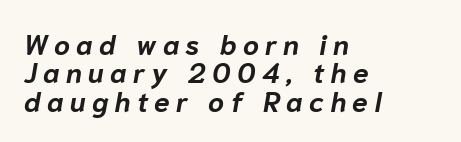
Underline: absent. Quick note: italic. Each line starts at the same left margin while the right side varies. Here the glyphs are tracked loosely, breaking word shapes into spaced letters.
